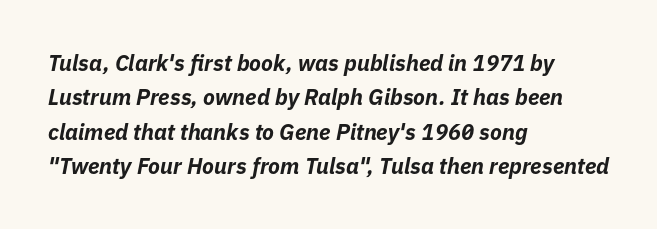
Q: Is the text bold? A: Yes.
Q: Is the text italic (slanted)? A: Yes, it leans right by about 11 degrees.
Q: Is the text underlined? A: No.
Q: How is the paragraph aligned? A: Left-aligned.
Q: Is the spacing between letters normal or unusually wide? A: Normal.
Q: Is the spacing between lines tight, normal or loose? A: Normal.
